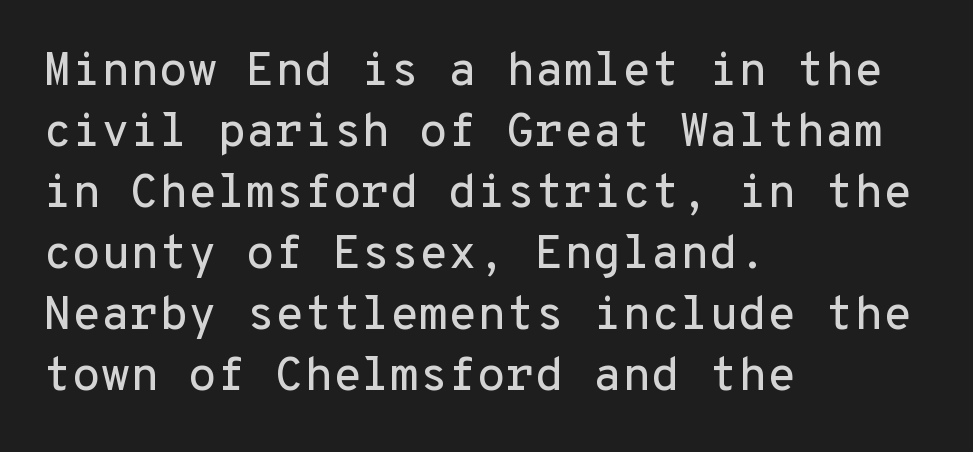
The rendering uses typewriter-style spacing with identical character cells. If you measured baseline to baseline, you'd find a middling distance. A typesetter would label this face a sans. Beneath every word, the page is bare. In terms of letterspacing, this is plain default setting.
